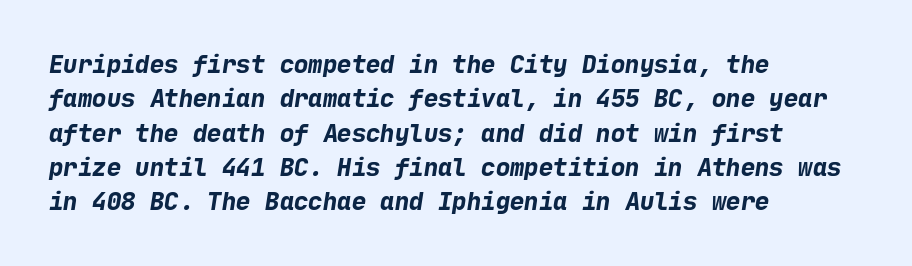
Caption: bold face, heavy strokes. Notice how descenders clear the ascenders below comfortably — that's standard leading. The specimen omits any rule beneath the text block's lines. Words appear dense and cohesive because spacing is normal. Visually the block forms a straight wall on the left and a jagged coastline on the right.
